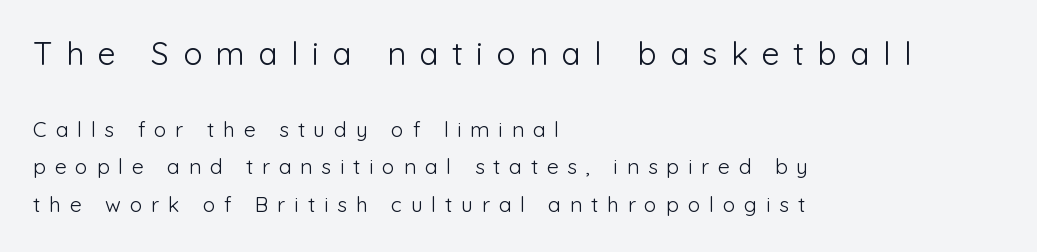
Layout note: lines flush left. Think of a printed novel: that variable character pitch is what you see here. Nothing heavy about these letters — not bold at all. The passage shown is typeset with a sans-serif family. Bigger letters appear in the top chunk; the bottom chunk is reduced. Check under the words: just untouched page.
